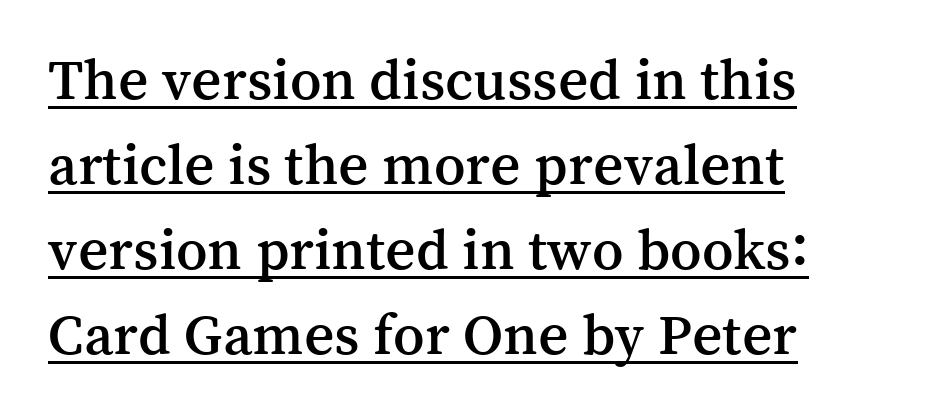
The block of text has a typical density, with ordinary space between rows. No extra tracking has been applied to these lines. Is this a sans? No — the strokes have serifs. Has an underline been added? It has. A typesetter would call this proportional, since set widths differ per character.
